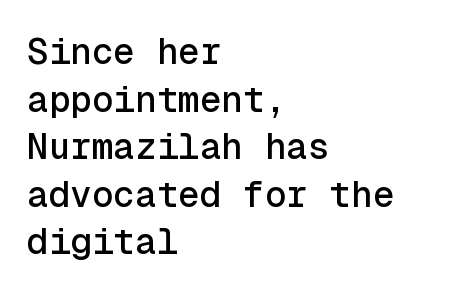
{"serif": "no", "italic": "no", "width": "normal", "x_height": "medium", "monospaced": "yes", "underline": "no", "align": "left", "line_spacing": "normal", "line_spacing_ratio": 1.32, "letter_spacing": "normal", "letter_spacing_em": 0.0, "glyph_px": 36}
